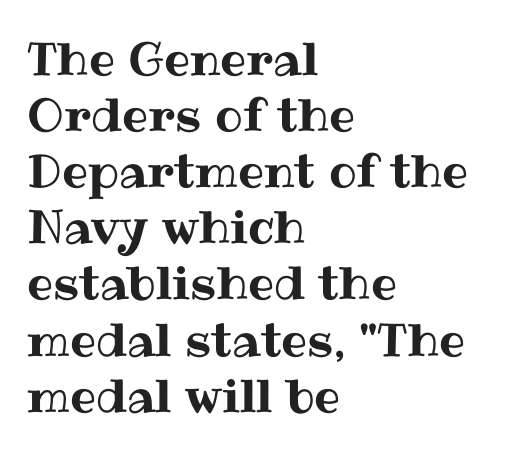
{"italic": "no", "width": "normal", "stroke_contrast": "medium", "x_height": "medium", "monospaced": "no", "underline": "no", "align": "left", "line_spacing_ratio": 1.22, "letter_spacing": "normal", "letter_spacing_em": 0.0, "glyph_px": 46}
